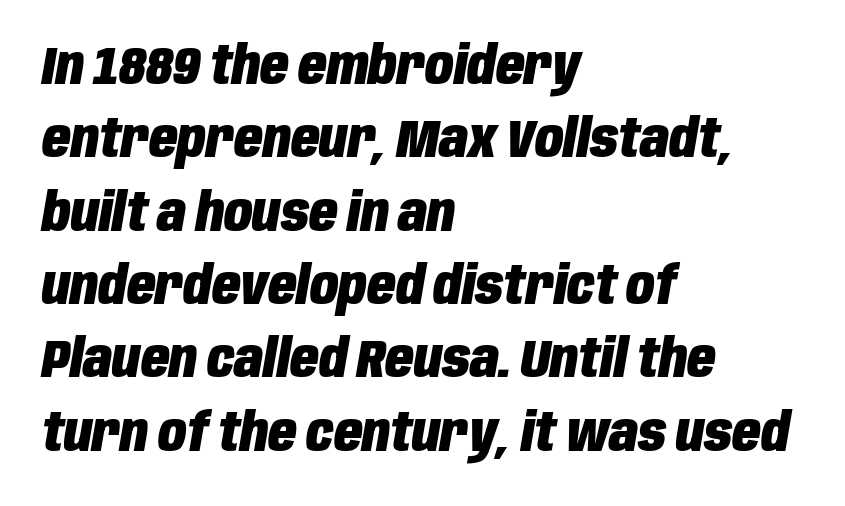
{"italic": "yes", "lean": "right", "slant_degrees": 10, "bold": "yes", "weight": "heavy", "width": "condensed", "stroke_contrast": "low", "x_height": "large", "monospaced": "no", "underline": "no", "align": "left", "line_spacing": "normal", "line_spacing_ratio": 1.41, "letter_spacing": "normal", "letter_spacing_em": 0.0, "glyph_px": 52}
